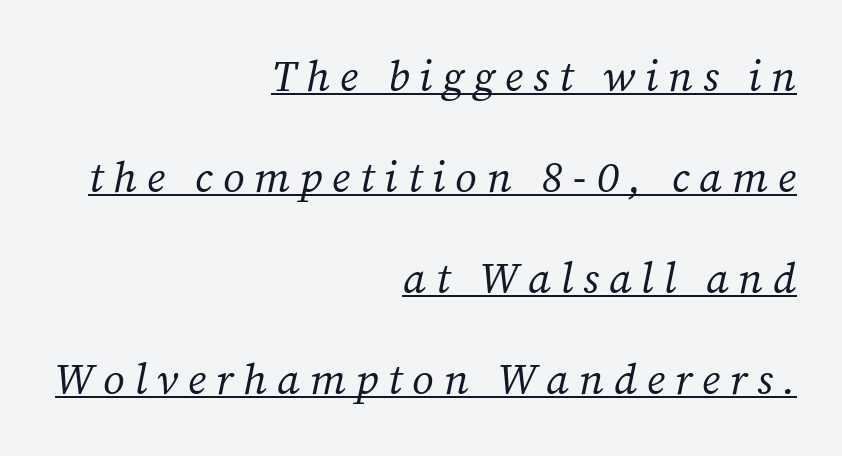
The image shows 43 px regular-weight serif type, italic (leaning right); set right-aligned, loose line spacing (2.35x), unusually wide letter spacing (+0.23 em), underlined; medium stroke contrast and a medium x-height.
